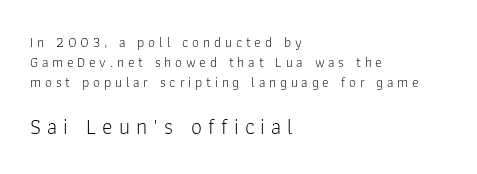
The image shows 22 px text type, upright; set left-aligned, normal line spacing (1.43x), unusually wide letter spacing (+0.27 em), not underlined; the second (bottom) block is 1.57x larger.
